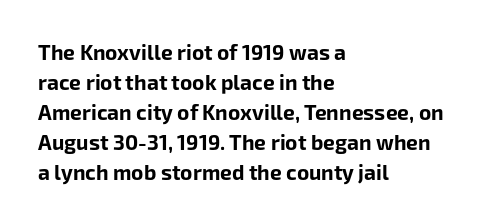
{"italic": "no", "bold": "yes", "underline": "no", "align": "left", "line_spacing": "normal", "line_spacing_ratio": 1.43, "letter_spacing": "normal", "letter_spacing_em": 0.0, "glyph_px": 21}
